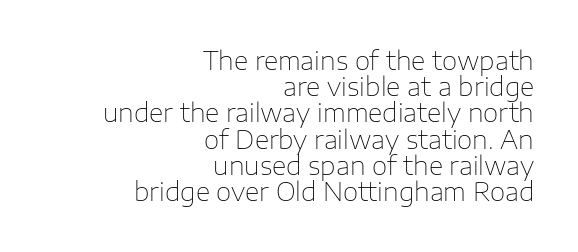
This rendering uses right alignment, leaving the left contour irregular. Italic? Not at all — the glyphs are vertical. Reading down the column, the eye jumps only a short way to each next line. The space beneath each line is pristine and unruled.
